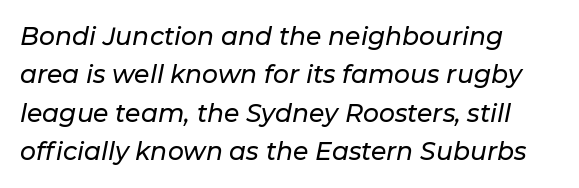
The image shows 25 px text type, italic (leaning right); set left-aligned, normal line spacing (1.54x), normal letter spacing, not underlined.
